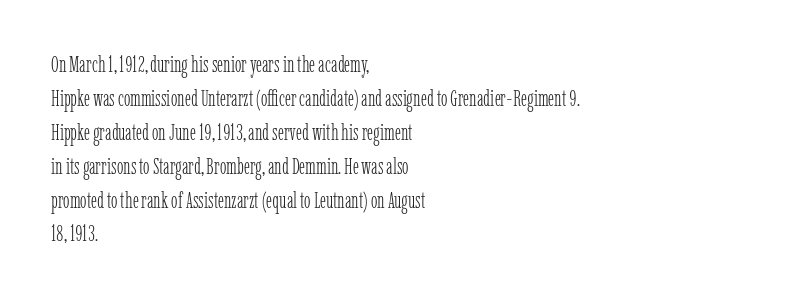
{"italic": "no", "bold": "no", "underline": "no", "align": "left", "line_spacing": "normal", "line_spacing_ratio": 1.54, "letter_spacing": "normal", "letter_spacing_em": 0.0, "glyph_px": 22}
